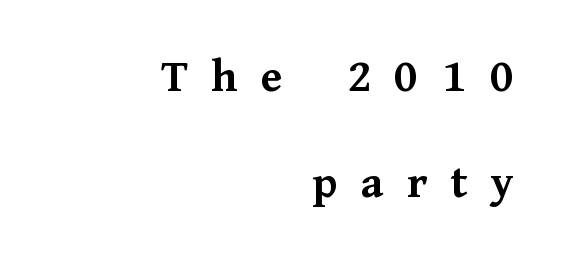
Q: Is the text bold? A: Yes.
Q: Is the text italic (slanted)? A: No, it is upright.
Q: Is the typeface a serif or a sans-serif typeface? A: Serif.
Q: Is the text underlined? A: No.
Q: How is the paragraph aligned? A: Right-aligned.
Q: Is the spacing between letters normal or unusually wide? A: Unusually wide.
Q: Is the spacing between lines tight, normal or loose? A: Loose.
Q: Width (condensed, normal, or wide)? A: Normal.
Q: Stroke contrast? A: Medium.
Q: x-height? A: Medium.
Q: Monospaced? A: No.
